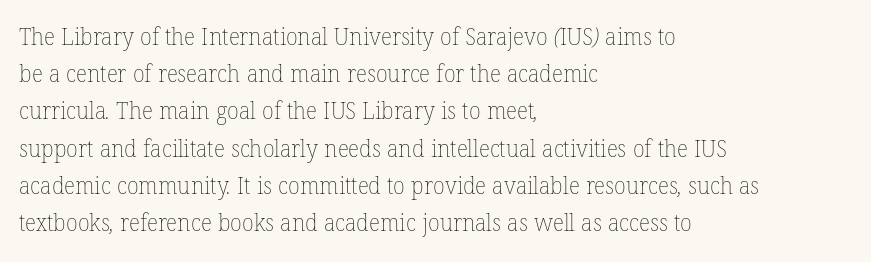
Beneath every word, the page is bare. The leading is moderate, giving the passage an even texture. This sample uses plain, unmodified letter spacing. Vertical stems look standard width or narrower in stroke. This sample is left-justified, so line endings fall wherever the words run out.
